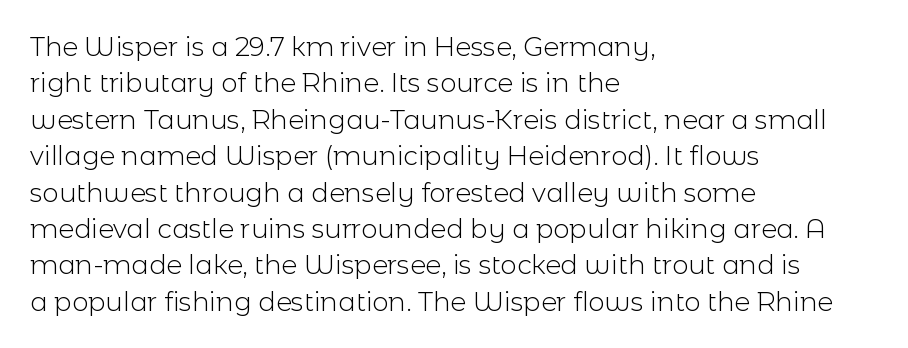
Q: Is the text bold? A: No.
Q: Is the text italic (slanted)? A: No, it is upright.
Q: Is the text underlined? A: No.
Q: How is the paragraph aligned? A: Left-aligned.
Q: Is the spacing between letters normal or unusually wide? A: Normal.
Q: Is the spacing between lines tight, normal or loose? A: Normal.
